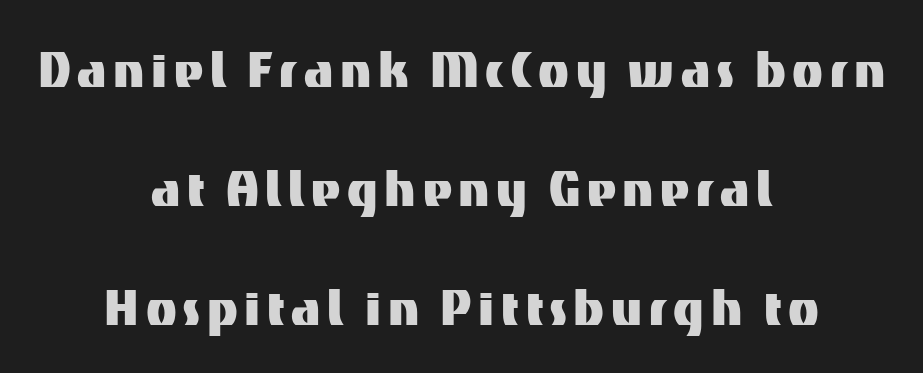
The image shows 63 px sans-serif type, upright; set centered, line spacing 1.89x, not underlined; medium stroke contrast and a medium x-height.
